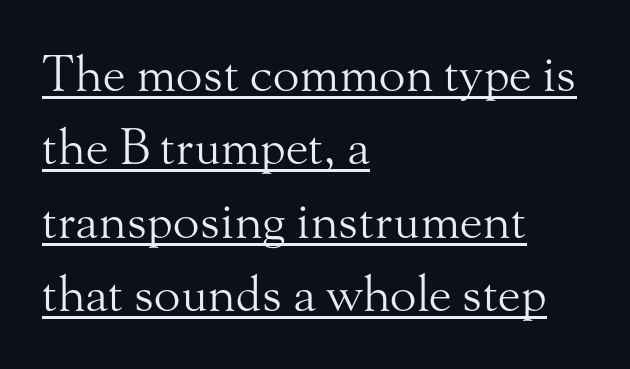
{"serif": "yes", "italic": "no", "bold": "no", "weight": "light", "width": "normal", "stroke_contrast": "medium", "x_height": "small", "monospaced": "no", "underline": "yes", "align": "left", "line_spacing": "normal", "line_spacing_ratio": 1.5, "letter_spacing": "normal", "letter_spacing_em": 0.0, "glyph_px": 49}
